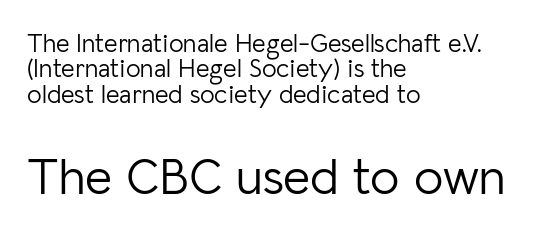
Q: Is the text bold? A: No.
Q: Is the text italic (slanted)? A: No, it is upright.
Q: Is the typeface a serif or a sans-serif typeface? A: Sans-serif.
Q: Is the text underlined? A: No.
Q: How is the paragraph aligned? A: Left-aligned.
Q: Is the spacing between letters normal or unusually wide? A: Normal.
Q: Is the spacing between lines tight, normal or loose? A: Tight.
Q: Which block of text is set in a larger size, the first (top) or the second (bottom)? A: The second (bottom) one.
Q: Width (condensed, normal, or wide)? A: Normal.
Q: Stroke contrast? A: Low.
Q: x-height? A: Medium.
Q: Monospaced? A: No.
